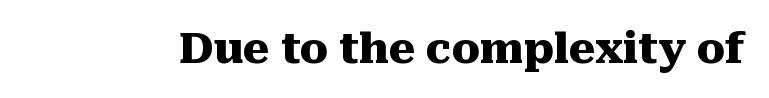
The image shows 42 px heavy serif type, upright; set normal letter spacing, not underlined; medium stroke contrast and a medium x-height.
